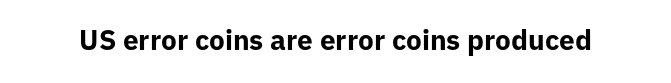
{"serif": "no", "italic": "no", "bold": "yes", "weight": "bold", "width": "normal", "stroke_contrast": "low", "x_height": "medium", "monospaced": "no", "underline": "no", "letter_spacing": "normal", "letter_spacing_em": 0.0, "glyph_px": 28}
